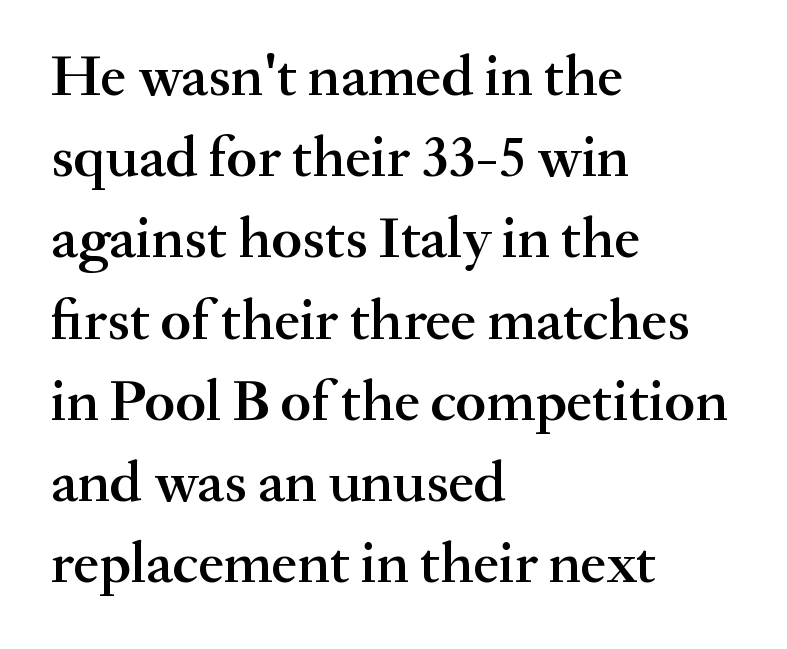
{"serif": "yes", "italic": "no", "bold": "semi", "weight": "semibold", "width": "normal", "stroke_contrast": "medium", "x_height": "small", "monospaced": "no", "underline": "no", "align": "left", "line_spacing": "normal", "line_spacing_ratio": 1.4, "letter_spacing": "normal", "letter_spacing_em": 0.0, "glyph_px": 58}
